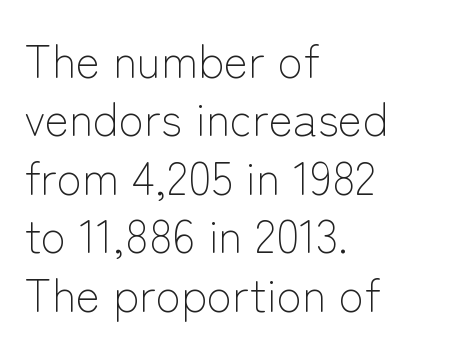
The image shows 46 px light sans-serif type, upright; set left-aligned, normal line spacing (1.27x), normal letter spacing, not underlined; low stroke contrast and a medium x-height.
